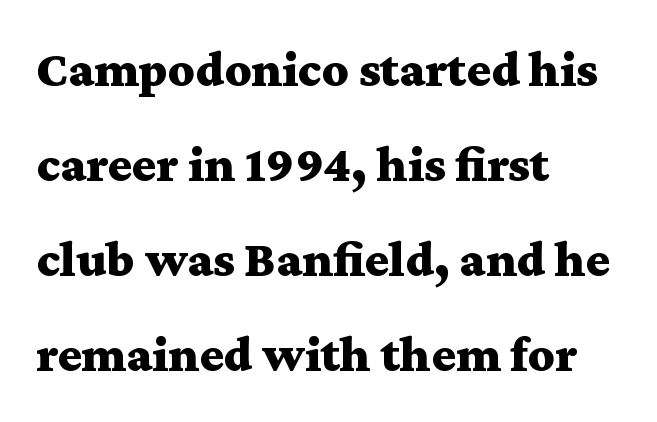
{"serif": "yes", "italic": "no", "bold": "yes", "weight": "bold", "width": "wide", "stroke_contrast": "medium", "x_height": "medium", "monospaced": "no", "underline": "no", "align": "left", "line_spacing_ratio": 1.86, "letter_spacing": "normal", "letter_spacing_em": 0.0, "glyph_px": 51}
